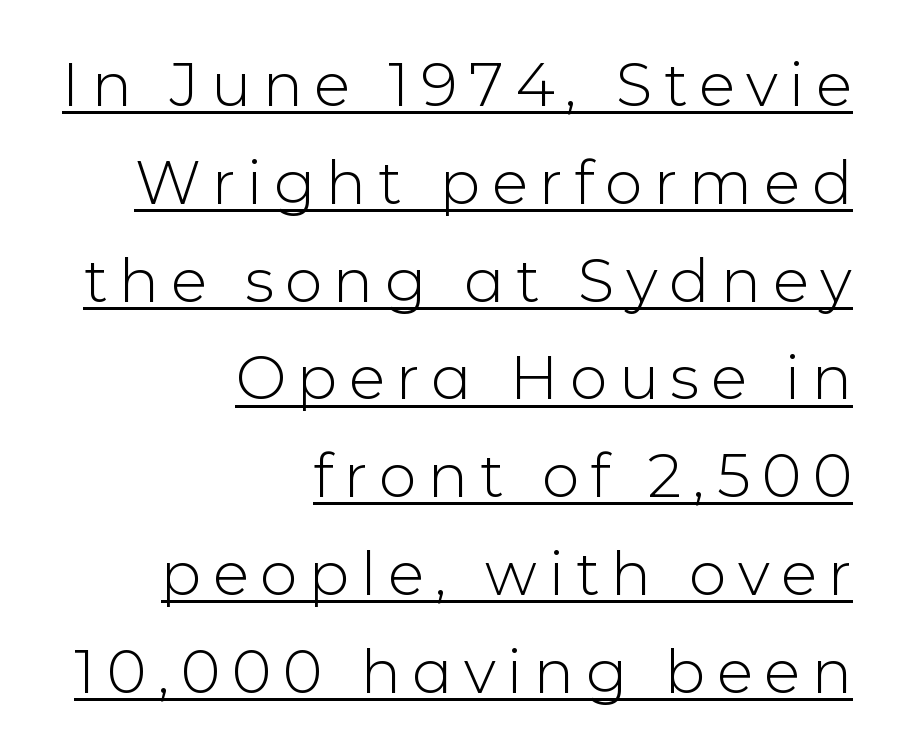
Italic? Not at all — the glyphs are vertical. Is there much room between lines? A standard amount, neither cramped nor airy. A typesetter would label this face a sans. The font is comparable to plain body text, perhaps lighter.
